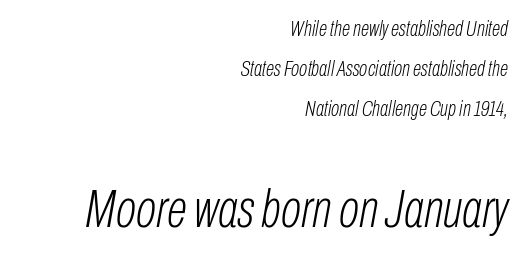
Stems and bowls with no extra thickness — not bold. The passage is arranged like a letterhead date or caption credit — flush right. Caption: upper text group reduced, lower text group enlarged. A typesetter would call this proportional, since set widths differ per character. Characters follow at the spacing the type designer built in. The passage shown leans; its letterforms are oblique.
